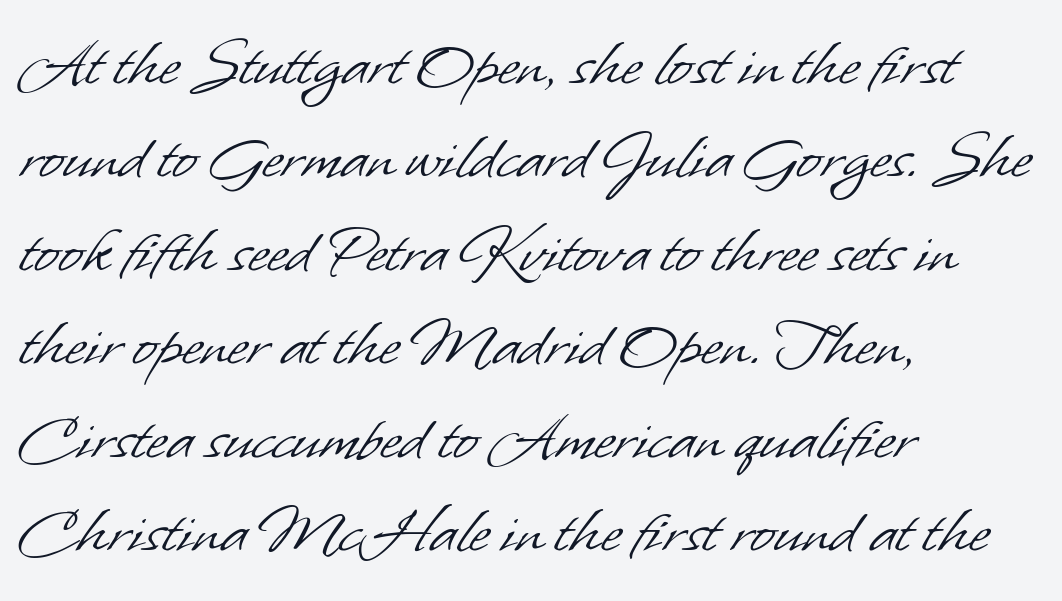
The image shows 73 px light sans-serif type; set left-aligned, normal line spacing (1.28x), normal letter spacing, not underlined; low stroke contrast and a small x-height.
